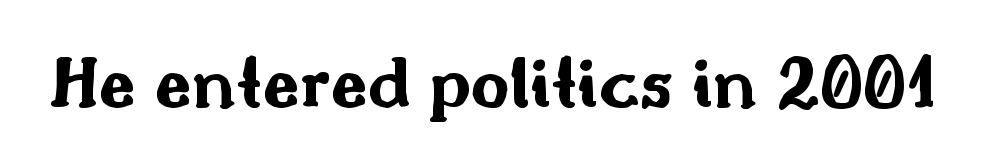
Q: Is the text bold? A: Yes.
Q: Is the text italic (slanted)? A: No, it is upright.
Q: Is the typeface a serif or a sans-serif typeface? A: Sans-serif.
Q: Is the text underlined? A: No.
Q: Is the spacing between letters normal or unusually wide? A: Normal.
Q: Width (condensed, normal, or wide)? A: Wide.
Q: Stroke contrast? A: Medium.
Q: x-height? A: Small.
Q: Monospaced? A: No.
